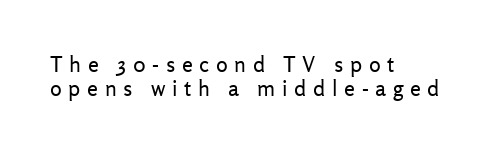
Q: Is the text bold? A: No.
Q: Is the text italic (slanted)? A: No, it is upright.
Q: Is the text underlined? A: No.
Q: How is the paragraph aligned? A: Left-aligned.
Q: Is the spacing between letters normal or unusually wide? A: Unusually wide.
Q: Is the spacing between lines tight, normal or loose? A: Tight.
